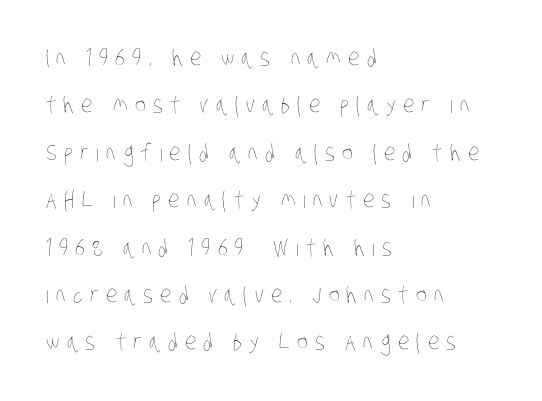
{"bold": "no", "underline": "no", "align": "left", "line_spacing": "loose", "line_spacing_ratio": 2.06, "letter_spacing": "wide", "letter_spacing_em": 0.31, "glyph_px": 23}
